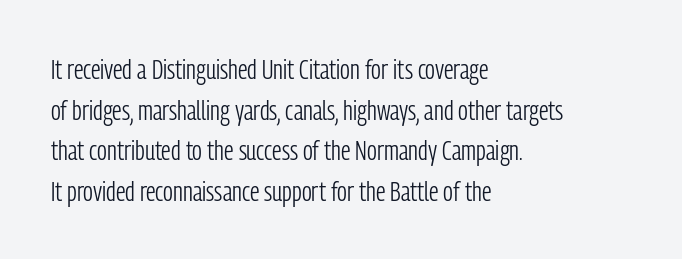
Character widths vary here, with narrow letters taking less room than wide ones. The typesetting does not lean heavy: it is not bold. Reading down the column, the eye jumps a familiar distance to each next line. Each line starts at the same left margin while the right side varies. Clear beneath every line of the passage.
